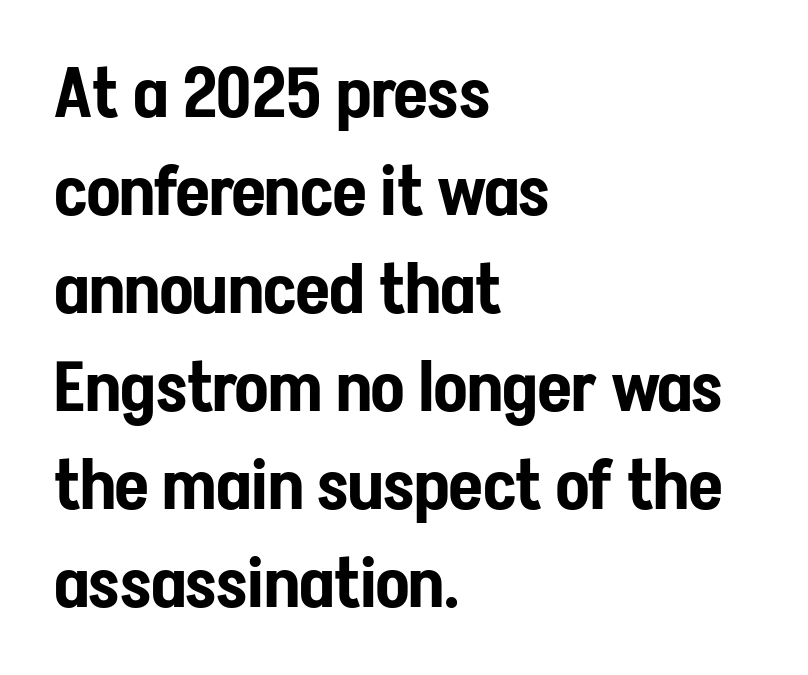
Q: Is the text italic (slanted)? A: No, it is upright.
Q: Is the typeface a serif or a sans-serif typeface? A: Sans-serif.
Q: Is the text underlined? A: No.
Q: How is the paragraph aligned? A: Left-aligned.
Q: Is the spacing between letters normal or unusually wide? A: Normal.
Q: Is the spacing between lines tight, normal or loose? A: Normal.
Q: Width (condensed, normal, or wide)? A: Condensed.
Q: Stroke contrast? A: Low.
Q: x-height? A: Medium.
Q: Monospaced? A: No.
